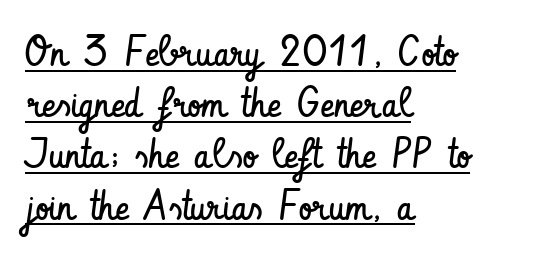
The image shows 42 px regular-weight, condensed sans-serif type, upright; set left-aligned, line spacing 1.22x, normal letter spacing, underlined; low stroke contrast and a small x-height.
